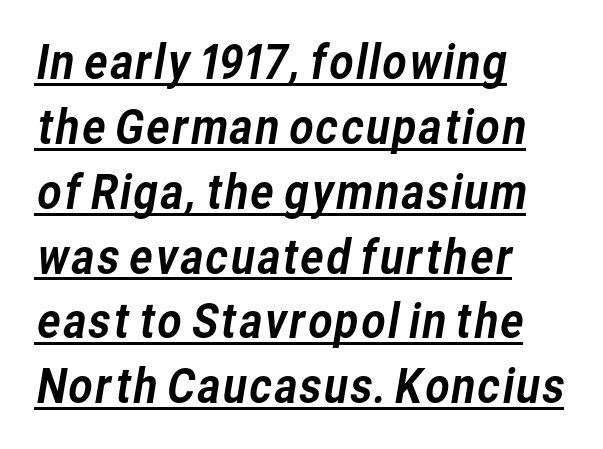
Classification — sans serif. The paragraph shown leans on its left margin. The passage shown is typed in a proportional face where columns would drift. Regarding leading, the lines here are spaced in the standard way.
